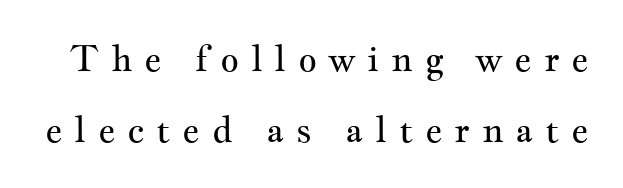
Q: Is the text bold? A: No.
Q: Is the text italic (slanted)? A: No, it is upright.
Q: Is the typeface a serif or a sans-serif typeface? A: Serif.
Q: Is the text underlined? A: No.
Q: Is the spacing between letters normal or unusually wide? A: Unusually wide.
Q: Is the spacing between lines tight, normal or loose? A: Loose.
Q: Width (condensed, normal, or wide)? A: Wide.
Q: Stroke contrast? A: Medium.
Q: x-height? A: Small.
Q: Monospaced? A: No.
